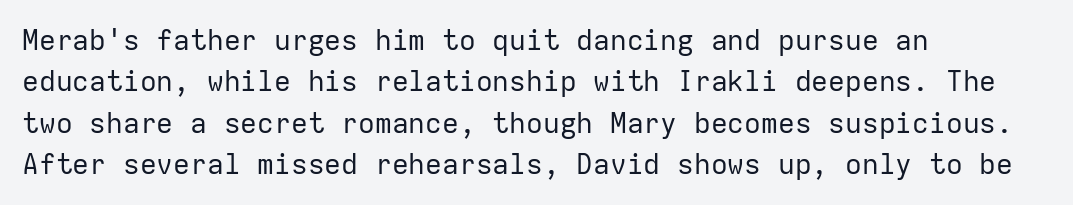
{"serif": "no", "italic": "no", "bold": "no", "weight": "regular", "width": "normal", "stroke_contrast": "low", "x_height": "medium", "monospaced": "yes", "underline": "no", "align": "left", "line_spacing": "normal", "line_spacing_ratio": 1.48, "letter_spacing": "normal", "letter_spacing_em": 0.0, "glyph_px": 28}
